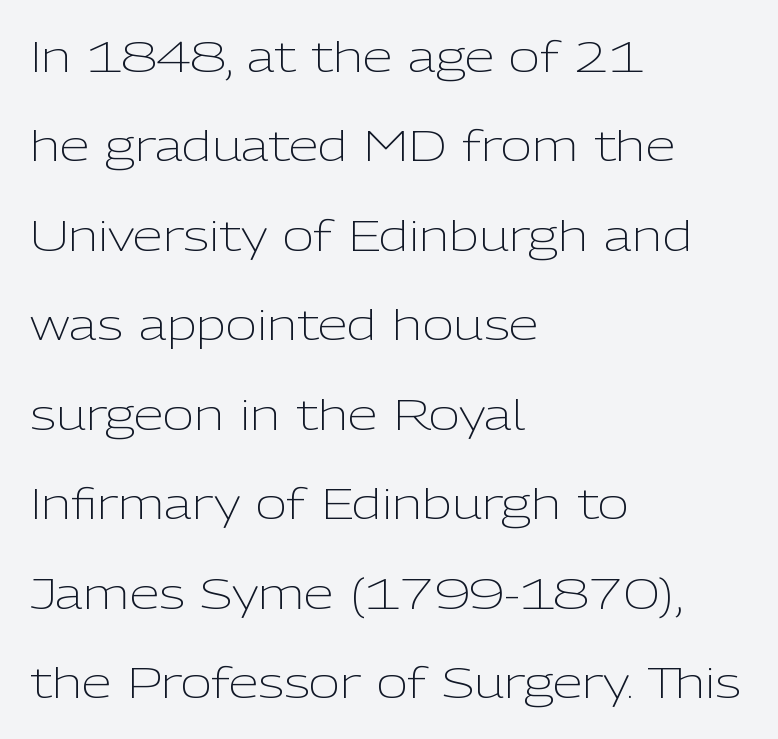
{"serif": "no", "italic": "no", "bold": "no", "weight": "light", "width": "normal", "stroke_contrast": "low", "x_height": "medium", "monospaced": "no", "underline": "no", "align": "left", "line_spacing": "loose", "line_spacing_ratio": 2.08, "letter_spacing": "normal", "letter_spacing_em": 0.0, "glyph_px": 43}
